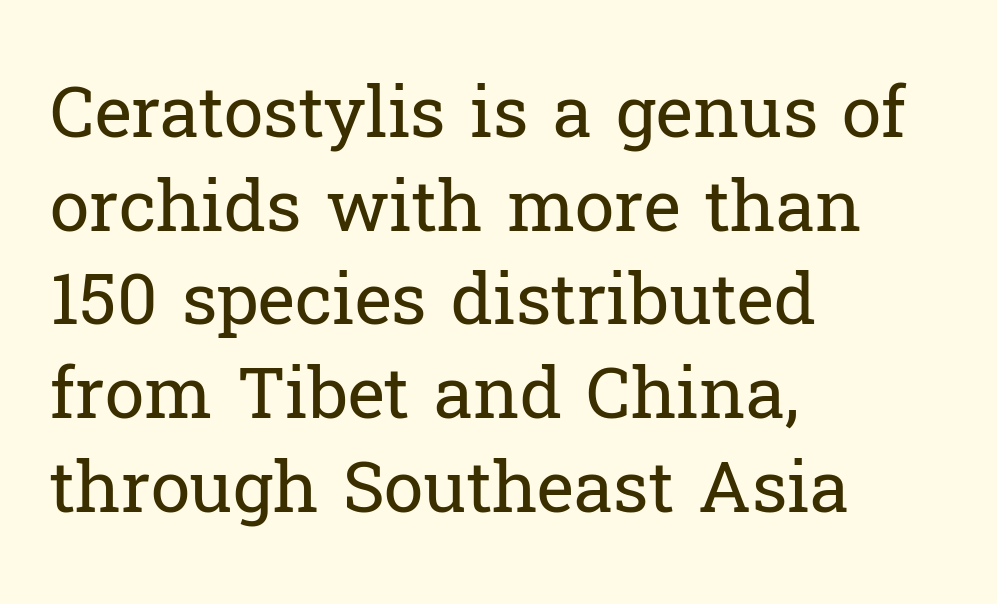
Q: Is the text bold? A: No.
Q: Is the text italic (slanted)? A: No, it is upright.
Q: Is the typeface a serif or a sans-serif typeface? A: Serif.
Q: Is the text underlined? A: No.
Q: How is the paragraph aligned? A: Left-aligned.
Q: Is the spacing between letters normal or unusually wide? A: Normal.
Q: Is the spacing between lines tight, normal or loose? A: Normal.
Q: Width (condensed, normal, or wide)? A: Normal.
Q: Stroke contrast? A: Low.
Q: x-height? A: Medium.
Q: Monospaced? A: No.
